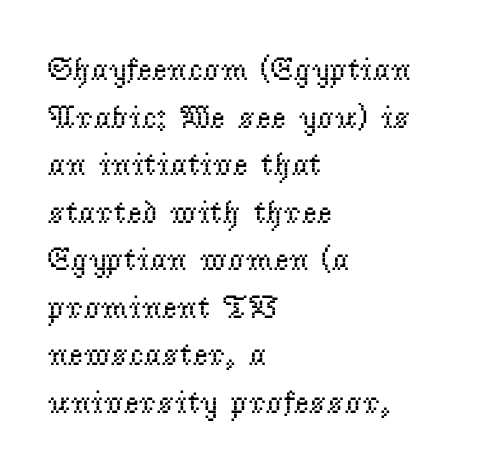
Heft: none added — not bold. Unlike a clean sans, this face finishes its strokes with serifs. Designer's note — italics off, roman on. Character widths vary here, with narrow letters taking less room than wide ones.
